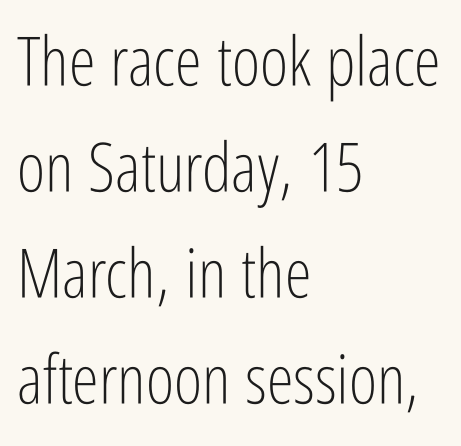
{"serif": "no", "italic": "no", "bold": "no", "weight": "light", "width": "condensed", "stroke_contrast": "low", "x_height": "medium", "monospaced": "no", "underline": "no", "align": "left", "line_spacing": "normal", "line_spacing_ratio": 1.56, "letter_spacing": "normal", "letter_spacing_em": 0.0, "glyph_px": 68}
